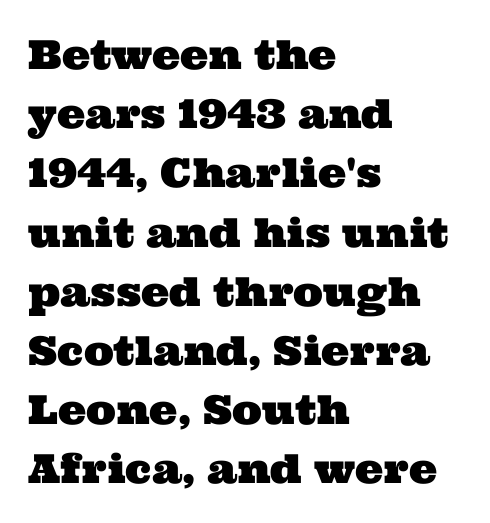
Is the letter spacing exaggerated? No — it looks like the ordinary default. If you measured baseline to baseline, you'd find a middling distance. Check the space under the baseline: it is left empty. This sample has the flowing, uneven cadence of proportional lettering.
